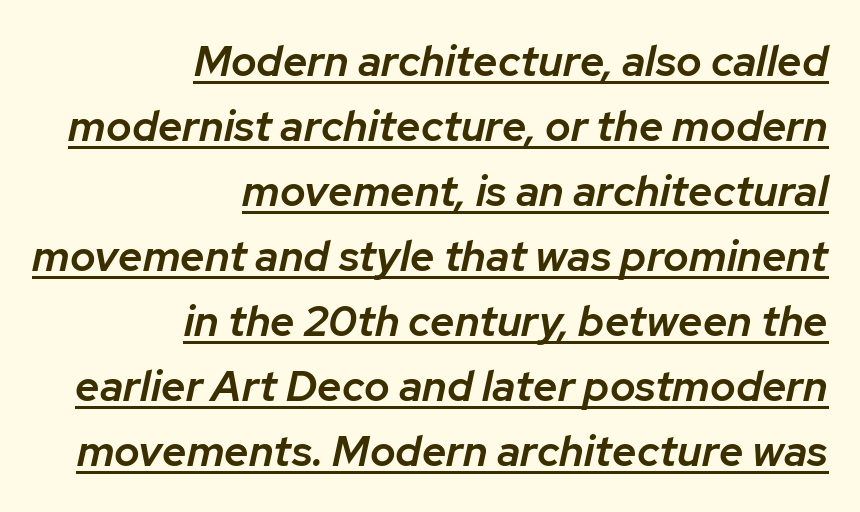
The passage shown has conventional tracking throughout. The rendering uses natural spacing where letterforms have individual widths. The letters are semibold — heavier than regular but short of a full bold. Caption: lettering with a line underneath. The face used here has a pronounced slope to its letters.
